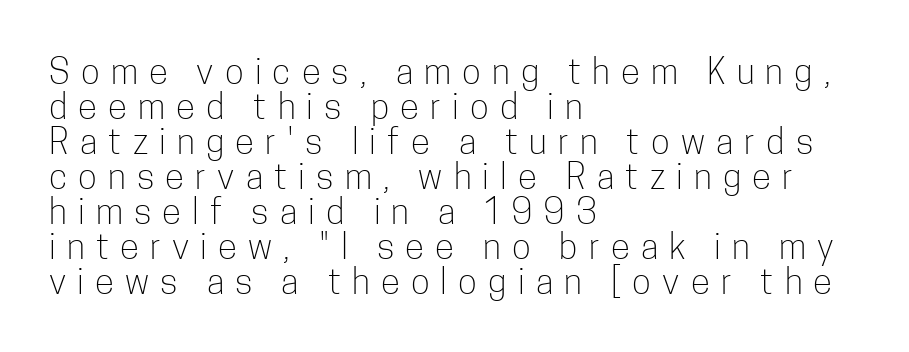
{"serif": "no", "italic": "no", "bold": "no", "weight": "light", "width": "condensed", "stroke_contrast": "low", "x_height": "medium", "monospaced": "no", "underline": "no", "align": "left", "line_spacing": "tight", "line_spacing_ratio": 1.0, "letter_spacing": "wide", "letter_spacing_em": 0.32, "glyph_px": 35}
